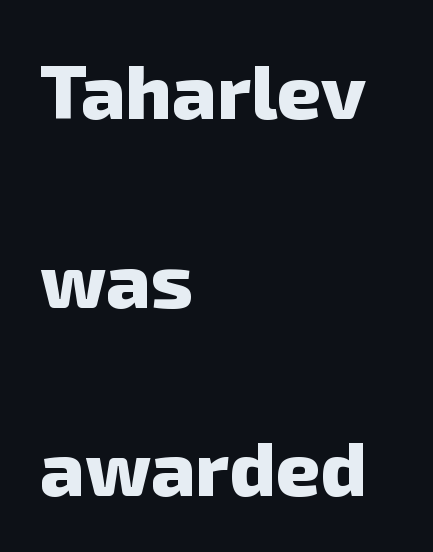
Heavy-handed strokes throughout: this text is bold. The passage shown stacks its lines with a broad gap. The letters advance in unequal steps, a hallmark of proportional type. The zone under the glyphs is completely vacant.
